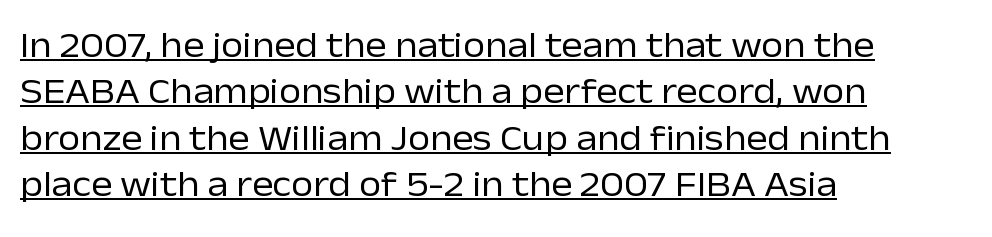
{"serif": "no", "italic": "no", "bold": "no", "weight": "regular", "width": "normal", "stroke_contrast": "low", "x_height": "medium", "monospaced": "no", "underline": "yes", "align": "left", "line_spacing": "normal", "line_spacing_ratio": 1.29, "letter_spacing": "normal", "letter_spacing_em": 0.0, "glyph_px": 36}
